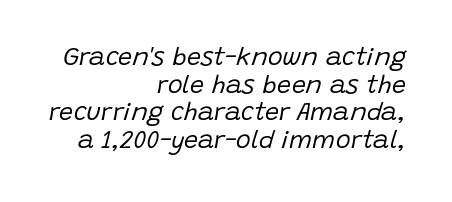
Weight class: somewhere from thin through regular. This sample uses an oblique cut, with every glyph tilted off the vertical. The strip under each line holds only bare page. Which margin do the lines hug? The right one — the left edge is uneven. The leading is snug, giving the passage a crowded texture.
